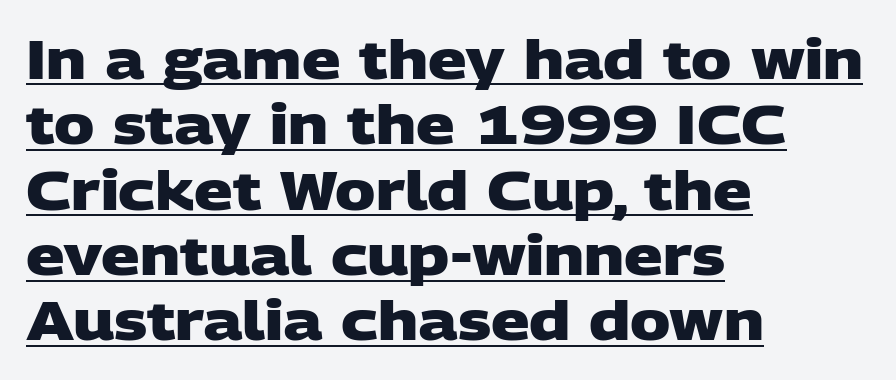
The image shows 54 px heavy, wide sans-serif type; set left-aligned, line spacing 1.21x, normal letter spacing, underlined; low stroke contrast and a large x-height.
